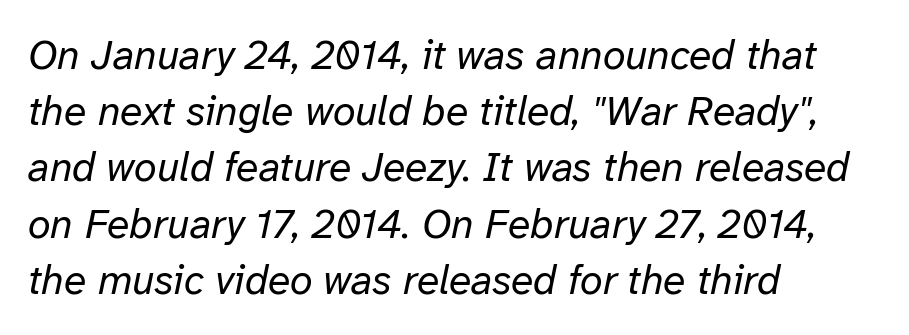
{"italic": "yes", "lean": "right", "slant_degrees": 12, "bold": "no", "weight": "regular", "width": "normal", "stroke_contrast": "low", "x_height": "medium", "monospaced": "no", "underline": "no", "align": "left", "line_spacing": "normal", "line_spacing_ratio": 1.37, "letter_spacing": "normal", "letter_spacing_em": 0.0, "glyph_px": 41}
